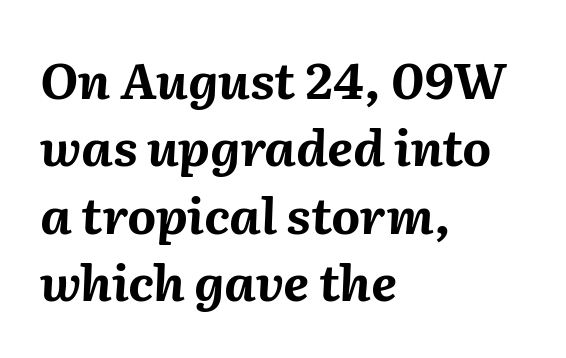
The image shows 50 px bold type, italic (leaning right); set left-aligned, normal line spacing (1.35x), normal letter spacing, not underlined; medium stroke contrast and a medium x-height.
